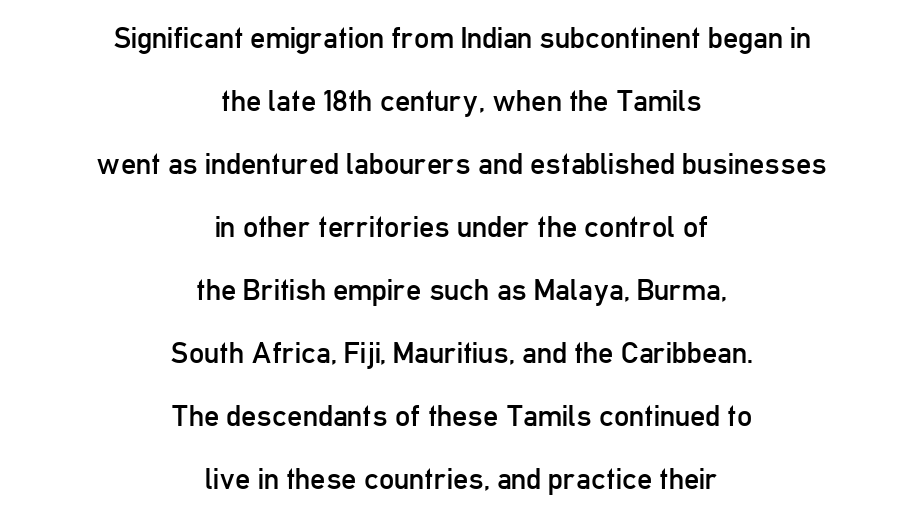
{"serif": "no", "italic": "no", "bold": "no", "weight": "regular", "width": "condensed", "stroke_contrast": "low", "x_height": "medium", "monospaced": "no", "underline": "no", "align": "center", "line_spacing": "loose", "line_spacing_ratio": 2.1, "letter_spacing": "normal", "letter_spacing_em": 0.0, "glyph_px": 30}
